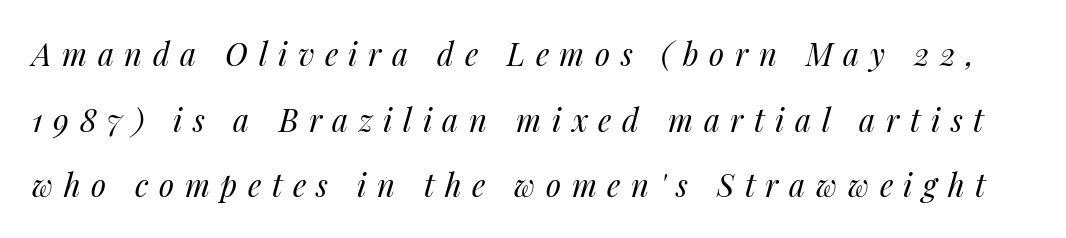
{"italic": "yes", "lean": "right", "slant_degrees": 14, "bold": "no", "weight": "regular", "width": "normal", "stroke_contrast": "medium", "x_height": "medium", "monospaced": "no", "underline": "no", "line_spacing": "loose", "line_spacing_ratio": 2.12, "letter_spacing": "wide", "letter_spacing_em": 0.34, "glyph_px": 31}
